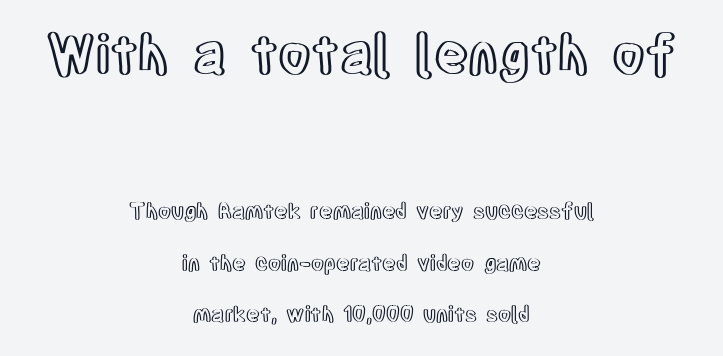
{"italic": "no", "width": "condensed", "x_height": "large", "monospaced": "no", "underline": "no", "align": "center", "line_spacing": "loose", "line_spacing_ratio": 2.45, "letter_spacing": "normal", "letter_spacing_em": 0.0, "larger_block": "first", "size_ratio": 2.52, "glyph_px": 53}
